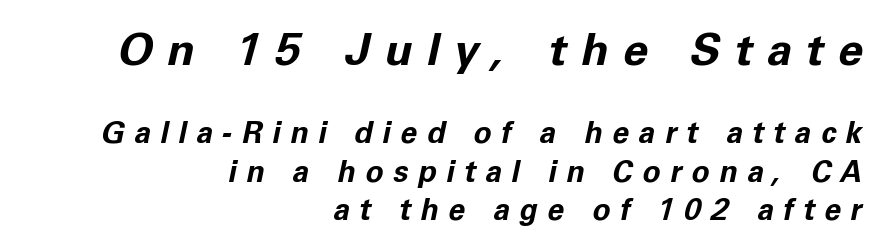
Whoever set this chose a conventional vertical rhythm. Would a proofreader flag this as italicized? Yes. The tracking reads as deliberately expanded to a designer's eye. Character widths vary here, with narrow letters taking less room than wide ones.
